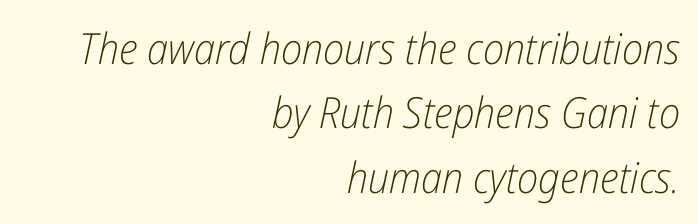
The image shows 43 px light, condensed type, italic (leaning right); set right-aligned, normal line spacing (1.5x), normal letter spacing, not underlined; low stroke contrast and a medium x-height.
